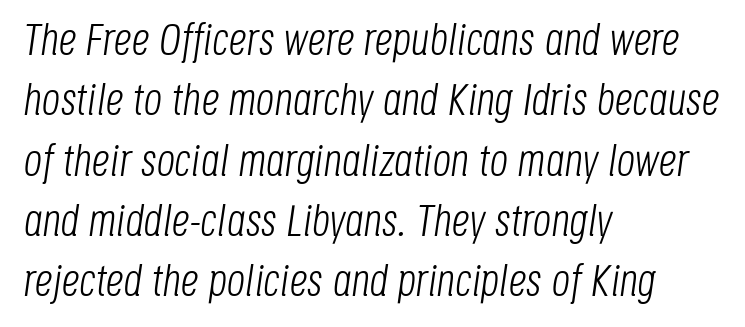
The image shows 45 px light, condensed type, italic (leaning right); set left-aligned, normal line spacing (1.34x), normal letter spacing, not underlined; low stroke contrast and a large x-height.
